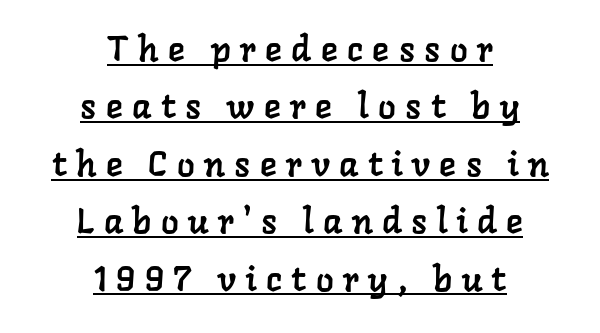
{"serif": "yes", "width": "normal", "stroke_contrast": "low", "x_height": "medium", "monospaced": "no", "underline": "yes", "align": "center", "line_spacing": "normal", "line_spacing_ratio": 1.64, "letter_spacing": "wide", "letter_spacing_em": 0.27, "glyph_px": 35}
